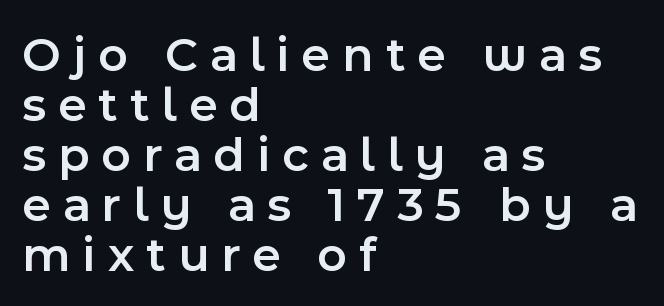
Q: Is the text bold? A: Semi-bold.
Q: Is the text italic (slanted)? A: No, it is upright.
Q: Is the typeface a serif or a sans-serif typeface? A: Sans-serif.
Q: Is the text underlined? A: No.
Q: How is the paragraph aligned? A: Left-aligned.
Q: Is the spacing between letters normal or unusually wide? A: Unusually wide.
Q: Is the spacing between lines tight, normal or loose? A: Tight.
Q: Width (condensed, normal, or wide)? A: Normal.
Q: x-height? A: Medium.
Q: Monospaced? A: No.
